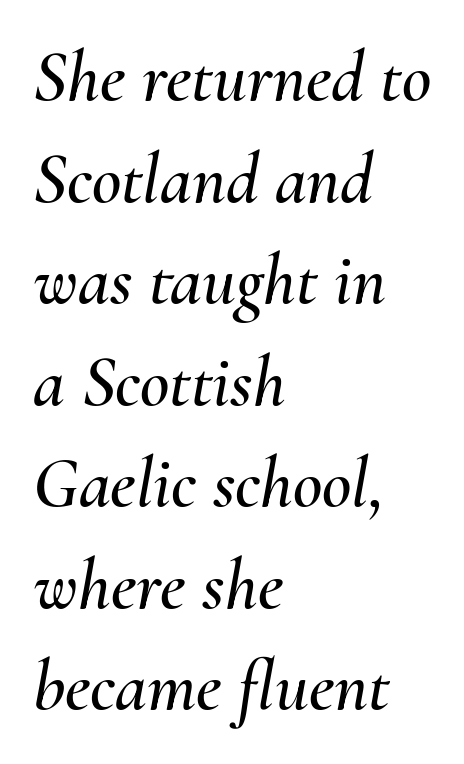
Notice how the stems are inclined rather than vertical — that's the hallmark of italics. Students, note that the glyphs here touch the page at normal intervals. Is there much room between lines? A standard amount, neither cramped nor airy. Underlining? Definitely not there. Proportional: the letters do not fall into vertical columns. Compared with a centered layout, this one pins lines to the left instead.
